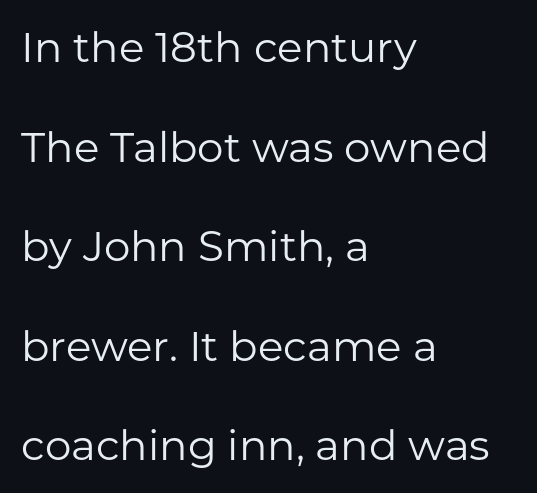
The image shows 42 px regular-weight sans-serif type, upright; set left-aligned, loose line spacing (2.37x), normal letter spacing, not underlined; low stroke contrast and a medium x-height.
